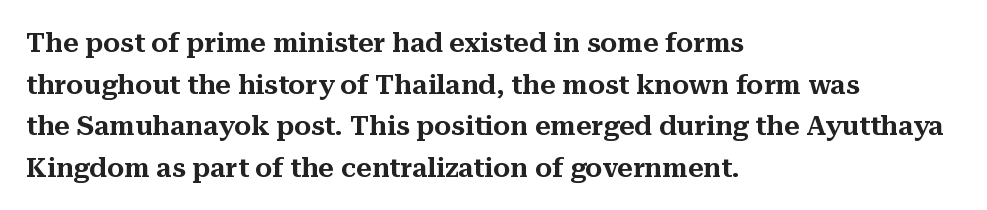
The image shows 27 px text type, upright; set left-aligned, normal line spacing (1.54x), normal letter spacing, not underlined.
